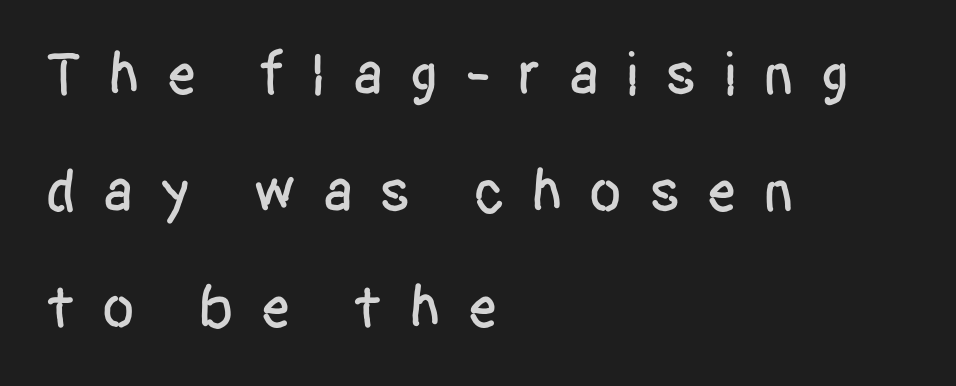
{"serif": "no", "italic": "no", "width": "condensed", "stroke_contrast": "low", "x_height": "large", "monospaced": "no", "underline": "no", "align": "left", "line_spacing": "loose", "line_spacing_ratio": 1.91, "letter_spacing": "wide", "letter_spacing_em": 0.42, "glyph_px": 61}
